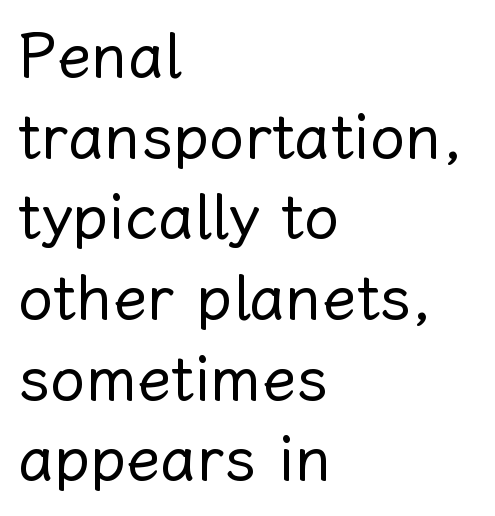
{"italic": "no", "bold": "no", "weight": "regular", "width": "normal", "stroke_contrast": "low", "x_height": "medium", "monospaced": "no", "underline": "no", "align": "left", "line_spacing": "normal", "line_spacing_ratio": 1.28, "letter_spacing": "normal", "letter_spacing_em": 0.0, "glyph_px": 63}
